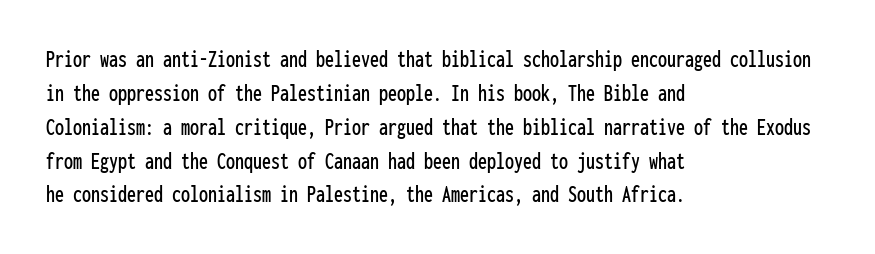
The image shows 24 px text type, upright; set left-aligned, normal line spacing (1.41x), normal letter spacing, not underlined.
